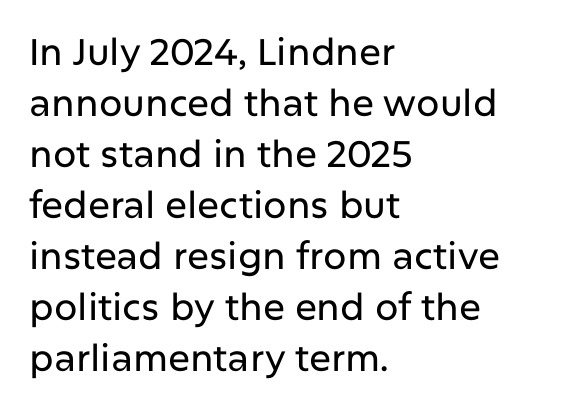
{"serif": "no", "italic": "no", "width": "normal", "stroke_contrast": "low", "x_height": "medium", "monospaced": "no", "underline": "no", "align": "left", "line_spacing": "normal", "line_spacing_ratio": 1.38, "letter_spacing": "normal", "letter_spacing_em": 0.0, "glyph_px": 37}
